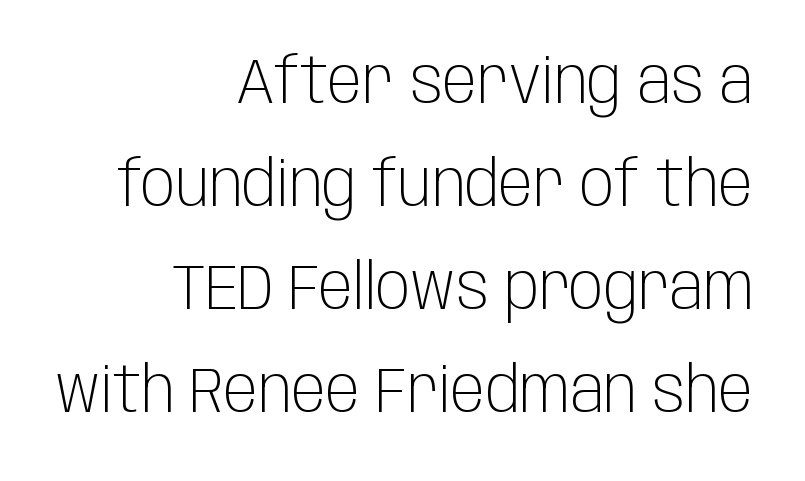
The space directly below the letters is spotless. Horizontally, the lines are justified to the trailing edge only. The passage shown is typed in a proportional face where columns would drift. This sample uses a sans-serif face. Evenly set lines give the paragraph a standard silhouette.
